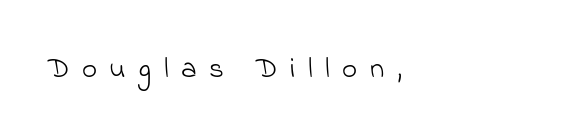
{"serif": "no", "bold": "no", "weight": "light", "width": "normal", "stroke_contrast": "low", "x_height": "small", "monospaced": "no", "underline": "no", "letter_spacing": "wide", "letter_spacing_em": 0.43, "glyph_px": 29}
